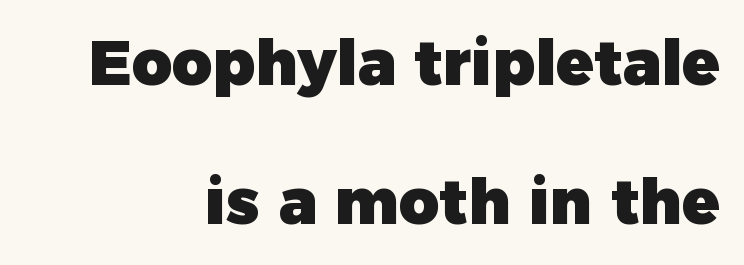
Q: Is the text bold? A: Yes.
Q: Is the text italic (slanted)? A: No, it is upright.
Q: Is the typeface a serif or a sans-serif typeface? A: Sans-serif.
Q: Is the text underlined? A: No.
Q: How is the paragraph aligned? A: Right-aligned.
Q: Is the spacing between letters normal or unusually wide? A: Normal.
Q: Is the spacing between lines tight, normal or loose? A: Loose.
Q: Width (condensed, normal, or wide)? A: Normal.
Q: Stroke contrast? A: Low.
Q: x-height? A: Medium.
Q: Monospaced? A: No.
